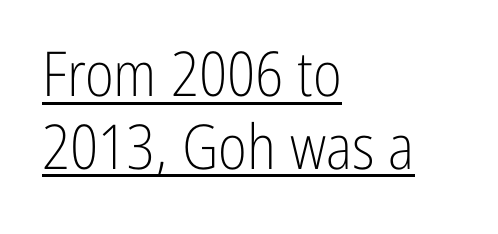
Spacing between characters is what you'd get straight out of the box. Each line starts at the same left margin while the right side varies. Unlike italic type, these characters show no tilt at all. Stroke terminals: plain, sans-serif. Here the designer chose a conventional face with non-uniform glyph widths.
